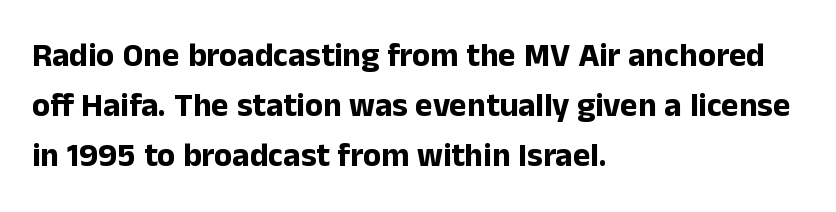
The image shows 33 px bold sans-serif type, upright; set left-aligned, normal line spacing (1.51x), normal letter spacing, not underlined; low stroke contrast and a medium x-height.
